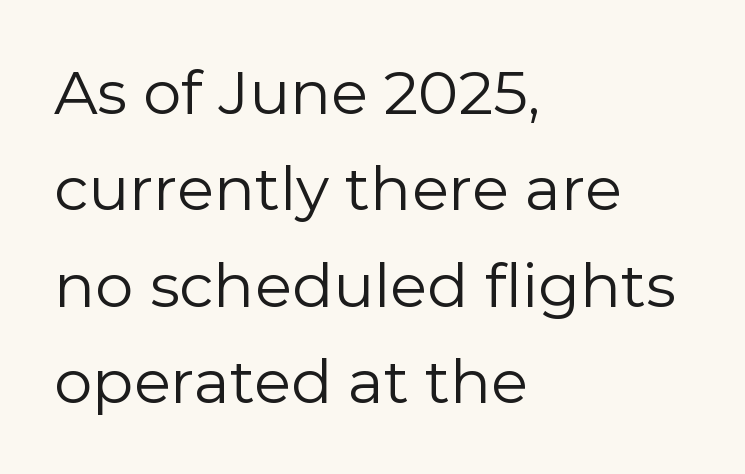
{"serif": "no", "italic": "no", "bold": "no", "weight": "regular", "width": "normal", "x_height": "medium", "monospaced": "no", "underline": "no", "align": "left", "line_spacing": "normal", "line_spacing_ratio": 1.58, "letter_spacing": "normal", "letter_spacing_em": 0.0, "glyph_px": 61}
